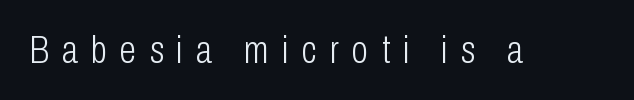
The image shows 38 px light, condensed sans-serif type, upright; set unusually wide letter spacing (+0.34 em), not underlined; low stroke contrast and a medium x-height.
